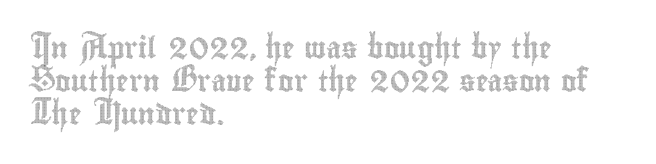
Q: Is the text italic (slanted)? A: No, it is upright.
Q: Is the text underlined? A: No.
Q: How is the paragraph aligned? A: Left-aligned.
Q: Is the spacing between letters normal or unusually wide? A: Normal.
Q: Is the spacing between lines tight, normal or loose? A: Normal.
